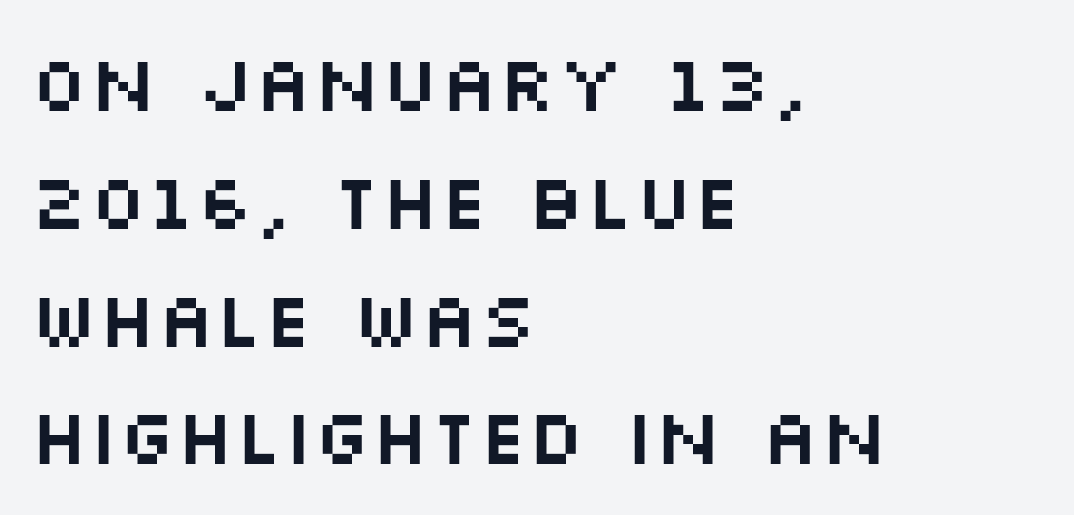
{"serif": "no", "italic": "no", "width": "wide", "stroke_contrast": "medium", "x_height": "large", "monospaced": "no", "underline": "no", "align": "left", "line_spacing": "normal", "line_spacing_ratio": 1.51, "letter_spacing": "normal", "letter_spacing_em": 0.0, "glyph_px": 78}
